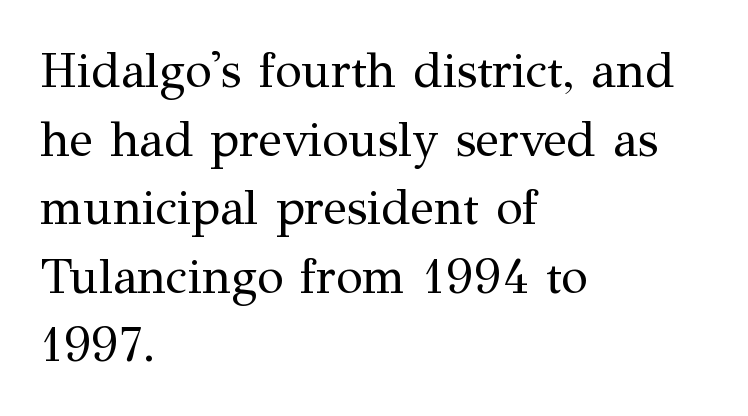
{"serif": "yes", "italic": "no", "bold": "no", "weight": "regular", "width": "normal", "stroke_contrast": "medium", "x_height": "medium", "monospaced": "no", "underline": "no", "align": "left", "line_spacing": "normal", "line_spacing_ratio": 1.4, "letter_spacing": "normal", "letter_spacing_em": 0.0, "glyph_px": 49}
